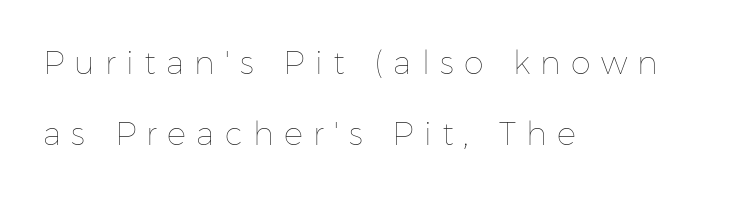
The image shows 32 px thin type, upright; set left-aligned, loose line spacing (2.21x), unusually wide letter spacing (+0.32 em), not underlined; low stroke contrast and a medium x-height.
